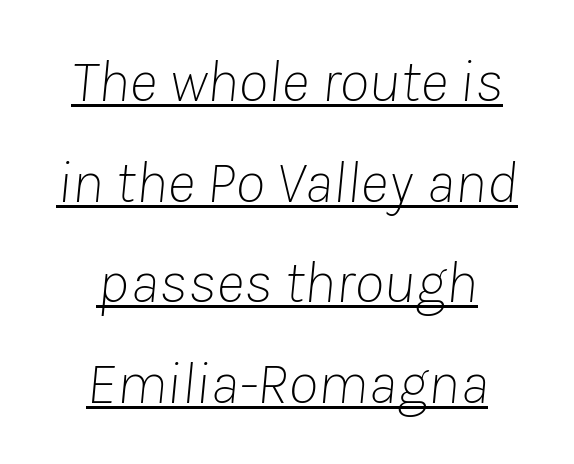
Q: Is the text bold? A: No.
Q: Is the text italic (slanted)? A: Yes, it leans right by about 8 degrees.
Q: Is the text underlined? A: Yes.
Q: How is the paragraph aligned? A: Centered.
Q: Is the spacing between letters normal or unusually wide? A: Normal.
Q: Is the spacing between lines tight, normal or loose? A: Normal.
Q: Width (condensed, normal, or wide)? A: Normal.
Q: Stroke contrast? A: Low.
Q: x-height? A: Medium.
Q: Monospaced? A: No.
